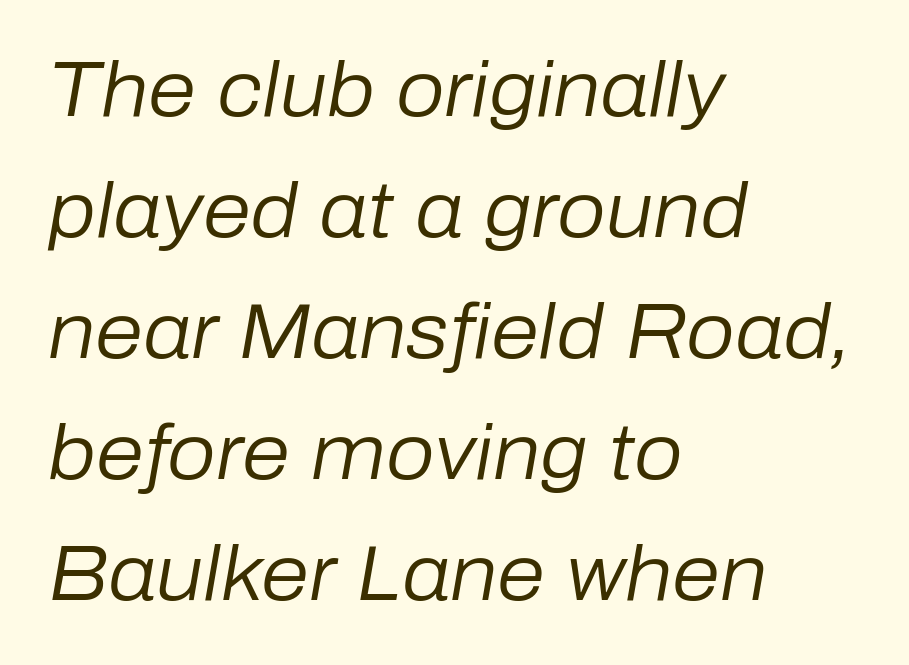
Each row of text sits above clean, open space. Stroke mass is kept to a normal reading level or below. The type is set solid horizontally, with unmodified tracking. Note the varied advance widths — an 'i' is clearly narrower than an 'm'. Line starts are locked; line ends wander. Slant detected: the letters are inclined.
